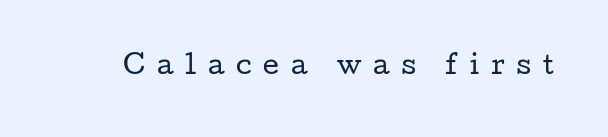
The gaps between neighbouring characters are conspicuously large. These lines were composed using upright roman letters. Weight: not bold — regular or lighter. The passage shown is not underscored anywhere.
